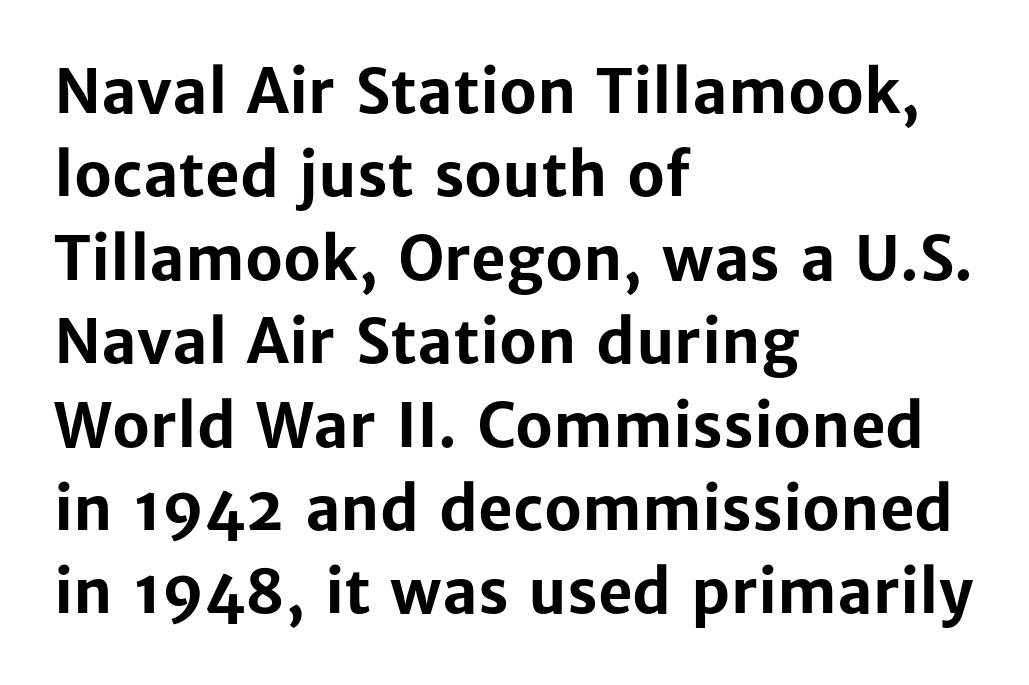
Q: Is the text bold? A: Yes.
Q: Is the text italic (slanted)? A: No, it is upright.
Q: Is the typeface a serif or a sans-serif typeface? A: Sans-serif.
Q: Is the text underlined? A: No.
Q: How is the paragraph aligned? A: Left-aligned.
Q: Is the spacing between letters normal or unusually wide? A: Normal.
Q: Is the spacing between lines tight, normal or loose? A: Normal.
Q: Width (condensed, normal, or wide)? A: Normal.
Q: Stroke contrast? A: Low.
Q: x-height? A: Medium.
Q: Monospaced? A: No.
